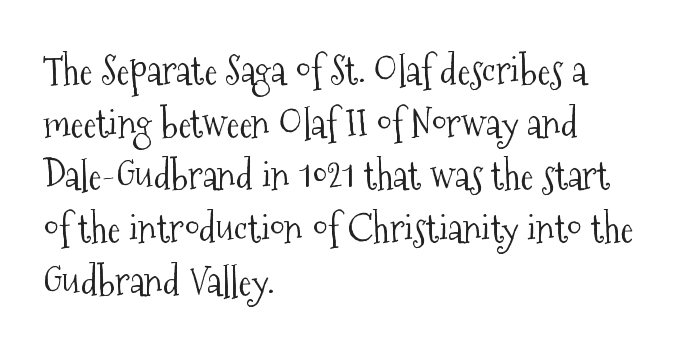
{"serif": "yes", "italic": "no", "bold": "no", "weight": "light", "width": "condensed", "stroke_contrast": "medium", "x_height": "medium", "monospaced": "no", "underline": "no", "align": "left", "line_spacing": "normal", "line_spacing_ratio": 1.35, "letter_spacing": "normal", "letter_spacing_em": 0.0, "glyph_px": 39}
